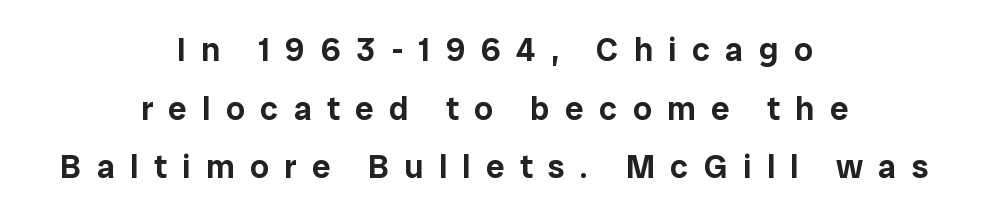
The characters display no serif detailing; their extremities are plain. Does the lettering tilt? It doesn't — this is upright. The whitespace from short lines is split evenly between both sides. Glance below the letters and you will spot only blank space. Is this a fixed-width face? No — the glyphs have proportional, varying widths.
